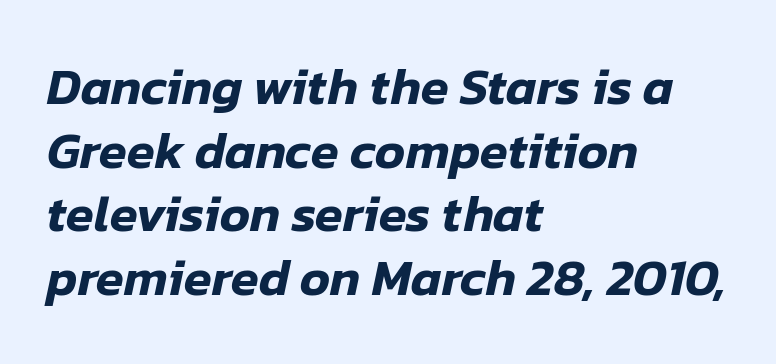
The image shows 51 px text type, italic (leaning right); set left-aligned, normal line spacing (1.25x), normal letter spacing, not underlined; low stroke contrast and a medium x-height.
